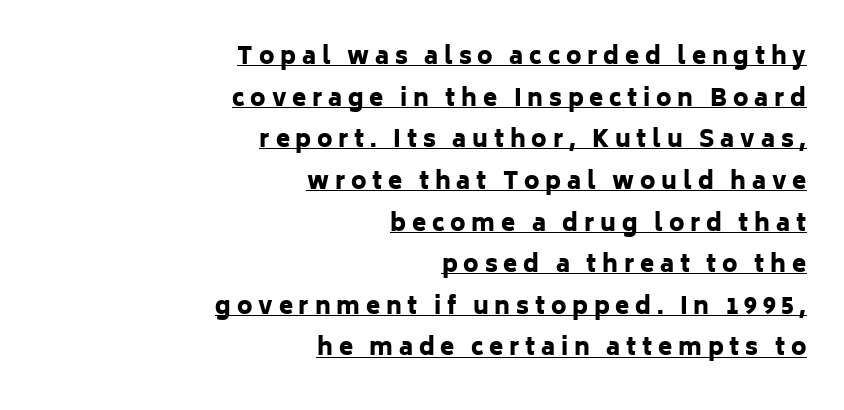
Q: Is the text bold? A: Yes.
Q: Is the text italic (slanted)? A: No, it is upright.
Q: Is the text underlined? A: Yes.
Q: How is the paragraph aligned? A: Right-aligned.
Q: Is the spacing between letters normal or unusually wide? A: Unusually wide.
